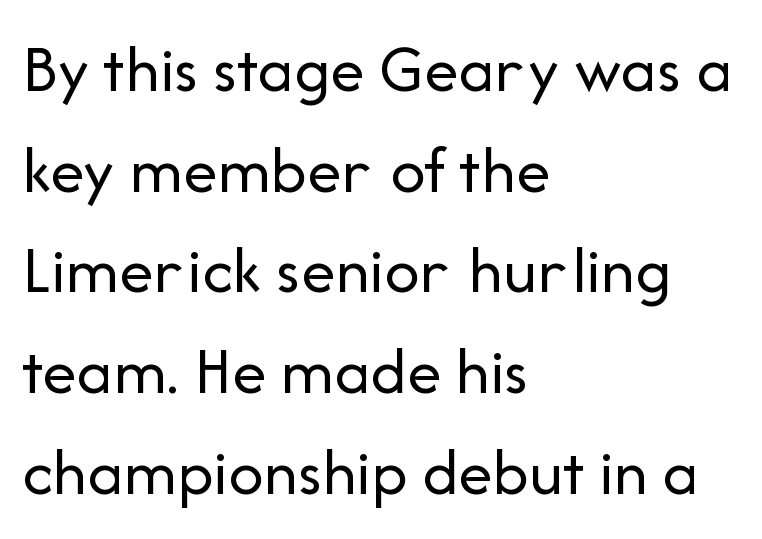
The image shows 69 px regular-weight sans-serif type, upright; set left-aligned, normal line spacing (1.46x), normal letter spacing, not underlined; low stroke contrast and a medium x-height.
